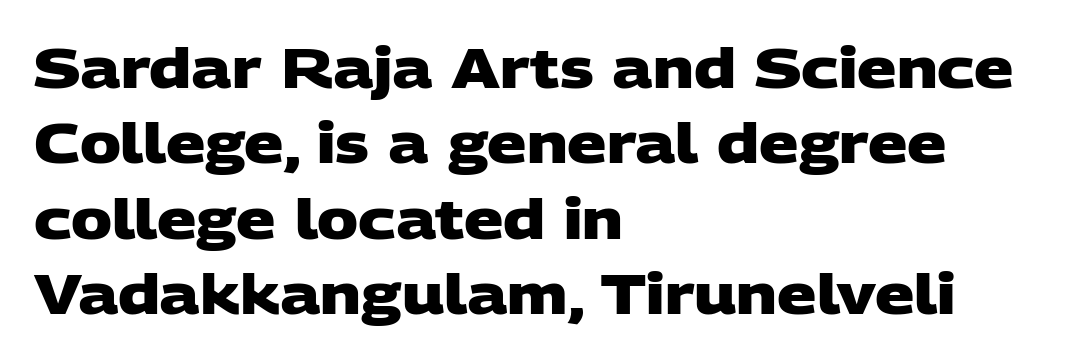
{"serif": "no", "bold": "yes", "weight": "heavy", "width": "wide", "stroke_contrast": "low", "x_height": "large", "monospaced": "no", "underline": "no", "align": "left", "line_spacing": "normal", "line_spacing_ratio": 1.37, "letter_spacing": "normal", "letter_spacing_em": 0.0, "glyph_px": 55}
